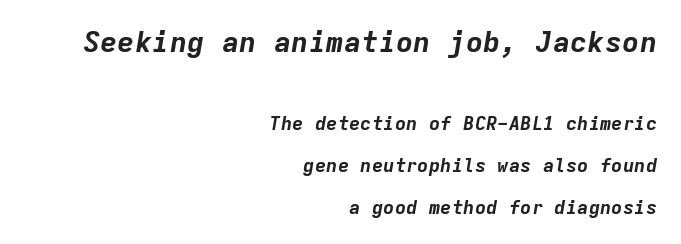
The image shows 29 px bold type, italic (leaning right), monospaced; set right-aligned, loose line spacing (2.2x), normal letter spacing, not underlined; the first (top) block is 1.53x larger; low stroke contrast and a medium x-height.
